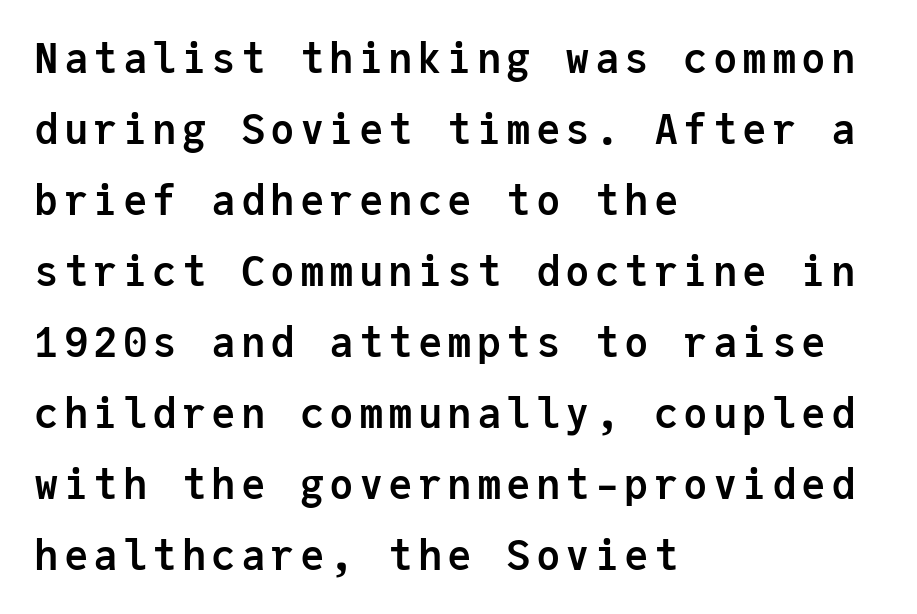
Heft: maximum for text — a bold. The rendering shows plain stroke endings on the letterforms — a sans-serif design. A student would call this left alignment; a typographer would say flush left, rag right. Ordinary non-slanted type is in use. Any mark beneath the type? The region is blank. Monospaced: the letters line up in strict vertical columns.
